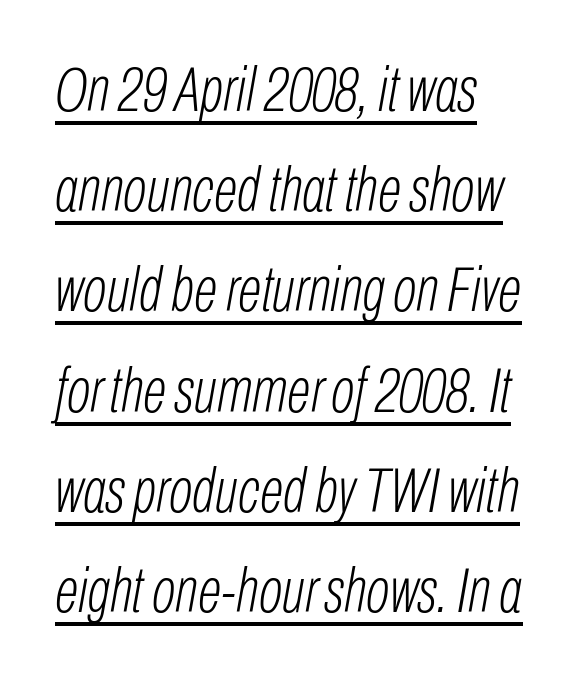
The image shows 63 px light, condensed type, italic (leaning right); set left-aligned, normal line spacing (1.59x), normal letter spacing, underlined; low stroke contrast and a medium x-height.
